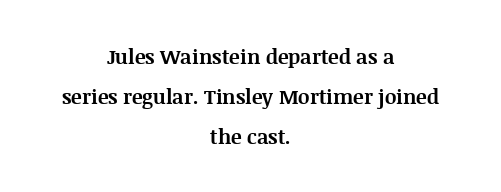
The image shows 20 px bold type, upright; set centered, loose line spacing (1.99x), normal letter spacing, not underlined.
